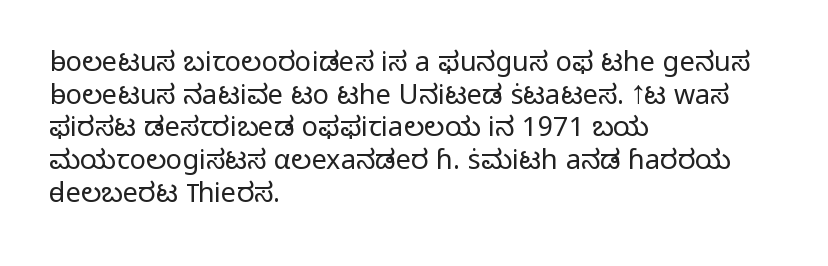
{"italic": "no", "bold": "no", "underline": "no", "align": "left", "line_spacing_ratio": 1.21, "letter_spacing": "normal", "letter_spacing_em": 0.0, "glyph_px": 27}
